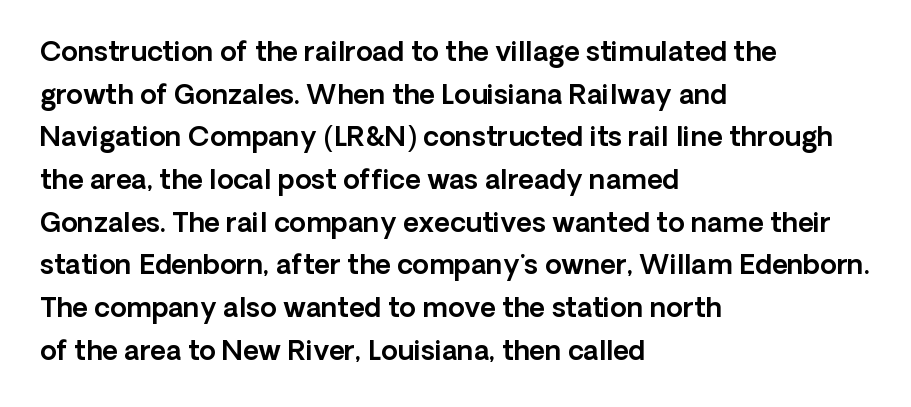
The image shows 27 px text type, upright; set left-aligned, normal line spacing (1.58x), normal letter spacing, not underlined.
